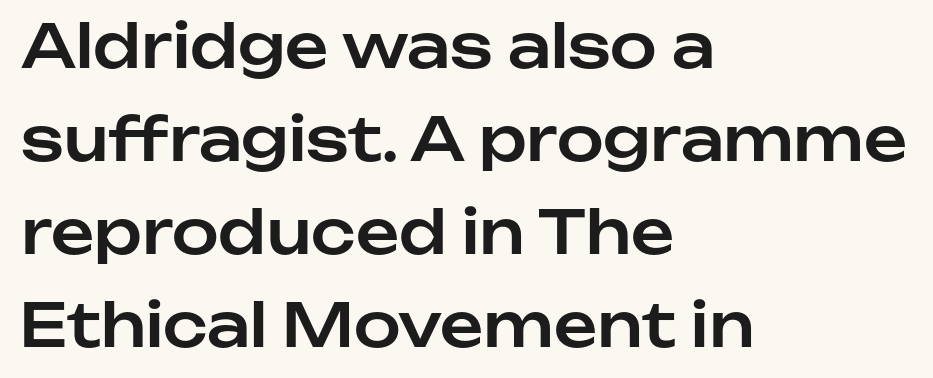
The image shows 60 px sans-serif type, upright; set left-aligned, normal line spacing (1.55x), normal letter spacing, not underlined; low stroke contrast and a medium x-height.
